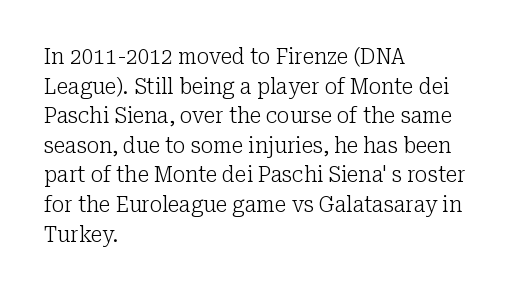
Q: Is the text bold? A: No.
Q: Is the text italic (slanted)? A: No, it is upright.
Q: Is the text underlined? A: No.
Q: How is the paragraph aligned? A: Left-aligned.
Q: Is the spacing between letters normal or unusually wide? A: Normal.
Q: Is the spacing between lines tight, normal or loose? A: Normal.
